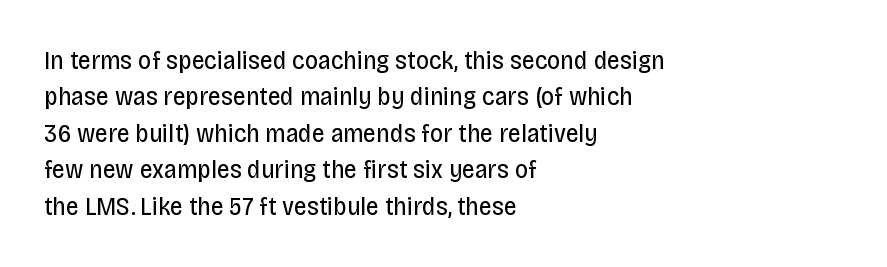
{"italic": "no", "bold": "no", "underline": "no", "align": "left", "line_spacing": "normal", "line_spacing_ratio": 1.4, "letter_spacing": "normal", "letter_spacing_em": 0.0, "glyph_px": 26}
